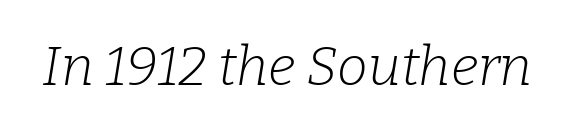
{"serif": "yes", "italic": "yes", "lean": "right", "slant_degrees": 9, "bold": "no", "weight": "light", "width": "normal", "stroke_contrast": "low", "x_height": "medium", "monospaced": "no", "underline": "no", "letter_spacing": "normal", "letter_spacing_em": 0.0, "glyph_px": 55}
